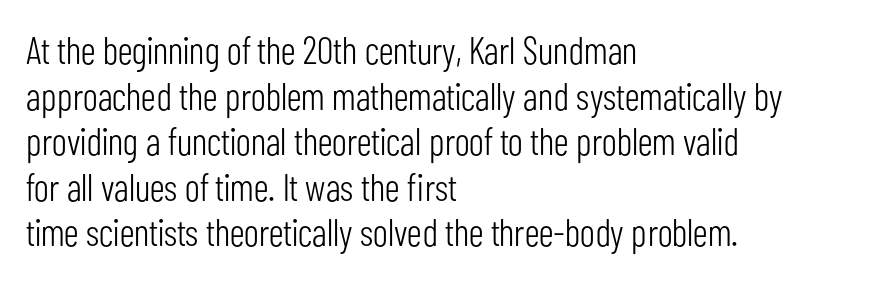
Q: Is the text bold? A: No.
Q: Is the text italic (slanted)? A: No, it is upright.
Q: Is the typeface a serif or a sans-serif typeface? A: Sans-serif.
Q: Is the text underlined? A: No.
Q: How is the paragraph aligned? A: Left-aligned.
Q: Is the spacing between letters normal or unusually wide? A: Normal.
Q: Width (condensed, normal, or wide)? A: Condensed.
Q: Stroke contrast? A: Low.
Q: x-height? A: Medium.
Q: Monospaced? A: No.
